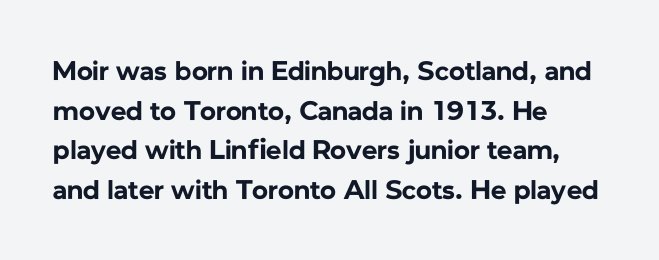
{"italic": "no", "bold": "yes", "underline": "no", "align": "left", "line_spacing": "normal", "line_spacing_ratio": 1.47, "letter_spacing": "normal", "letter_spacing_em": 0.0, "glyph_px": 27}
